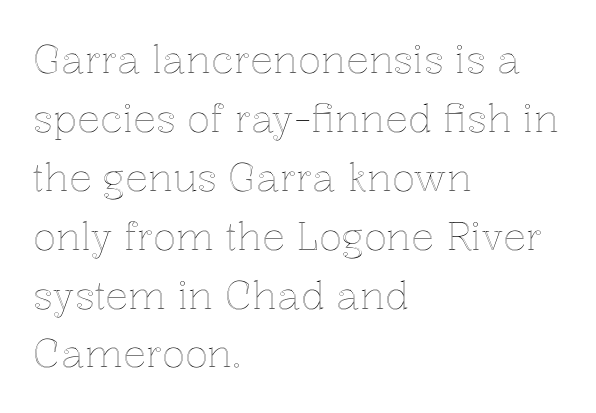
{"italic": "no", "width": "normal", "x_height": "medium", "monospaced": "no", "underline": "no", "align": "left", "line_spacing": "normal", "line_spacing_ratio": 1.55, "letter_spacing": "normal", "letter_spacing_em": 0.0, "glyph_px": 38}
